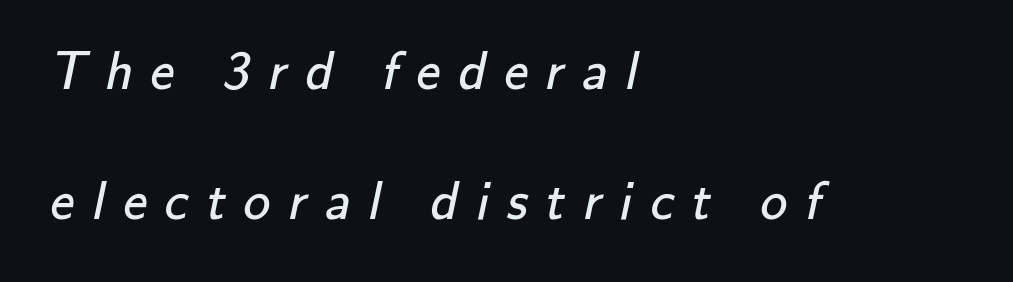
Q: Is the text bold? A: No.
Q: Is the typeface a serif or a sans-serif typeface? A: Sans-serif.
Q: Is the text underlined? A: No.
Q: How is the paragraph aligned? A: Left-aligned.
Q: Is the spacing between letters normal or unusually wide? A: Unusually wide.
Q: Is the spacing between lines tight, normal or loose? A: Loose.
Q: Width (condensed, normal, or wide)? A: Normal.
Q: Stroke contrast? A: Low.
Q: x-height? A: Small.
Q: Monospaced? A: No.
